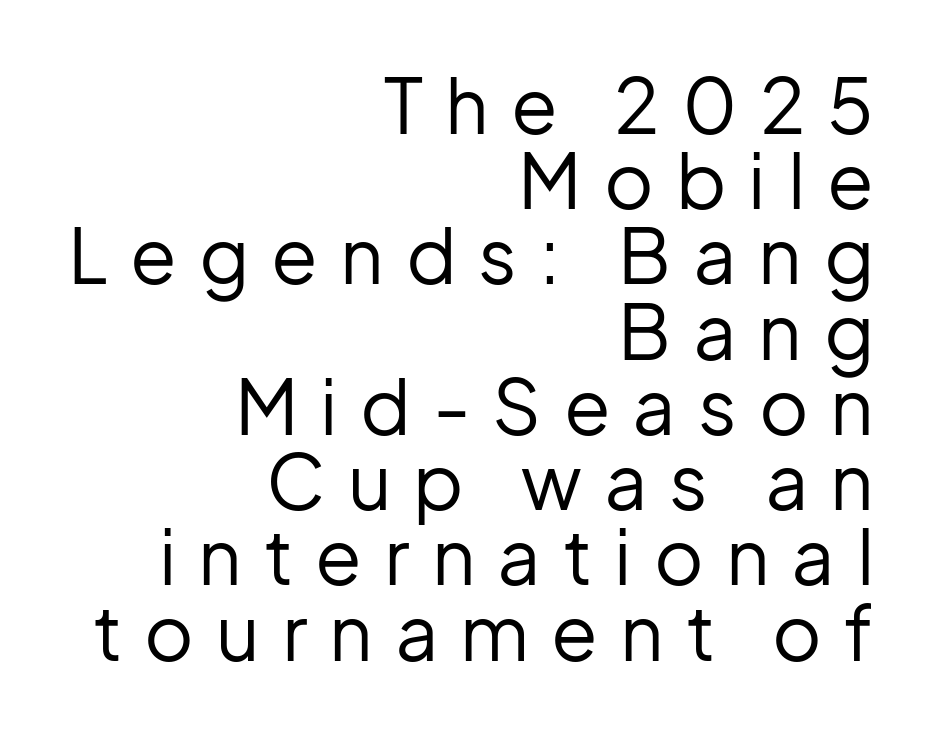
The image shows 76 px regular-weight sans-serif type, upright; set right-aligned, tight line spacing (0.99x), unusually wide letter spacing (+0.29 em), not underlined; low stroke contrast and a medium x-height.
